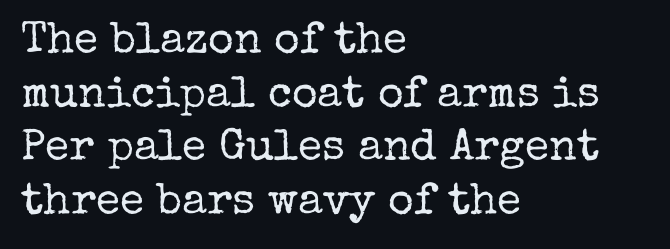
Q: Is the text bold? A: No.
Q: Is the text italic (slanted)? A: No, it is upright.
Q: Is the typeface a serif or a sans-serif typeface? A: Serif.
Q: Is the text underlined? A: No.
Q: How is the paragraph aligned? A: Left-aligned.
Q: Is the spacing between letters normal or unusually wide? A: Normal.
Q: Width (condensed, normal, or wide)? A: Normal.
Q: Stroke contrast? A: Low.
Q: x-height? A: Medium.
Q: Monospaced? A: No.
